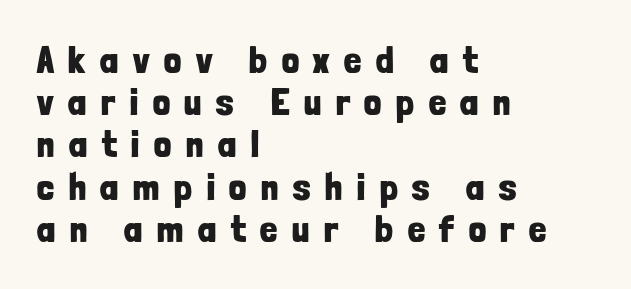
The area under the type is left untouched. The letters are bold, with thick, heavy strokes. You could not count columns in this text — the font is proportionally spaced. The letters stand straight up with perfectly vertical stems. Stroke terminals: plain, sans-serif. The lines are packed closely together with very little leading.
